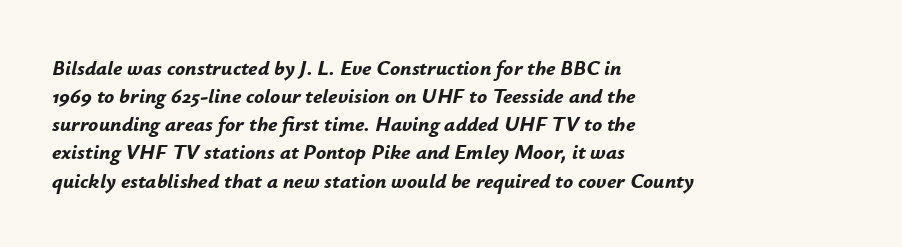
{"italic": "yes", "lean": "right", "slant_degrees": 12, "bold": "yes", "underline": "no", "align": "left", "line_spacing": "normal", "line_spacing_ratio": 1.34, "letter_spacing": "normal", "letter_spacing_em": 0.0, "glyph_px": 21}
